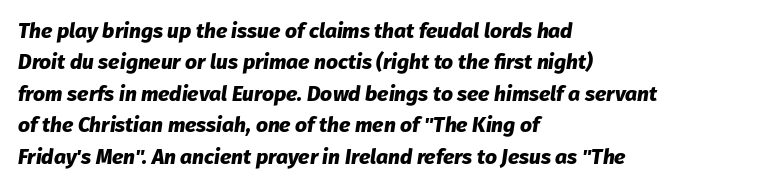
The image shows 21 px bold type, italic (leaning right); set left-aligned, normal line spacing (1.5x), normal letter spacing, not underlined.
